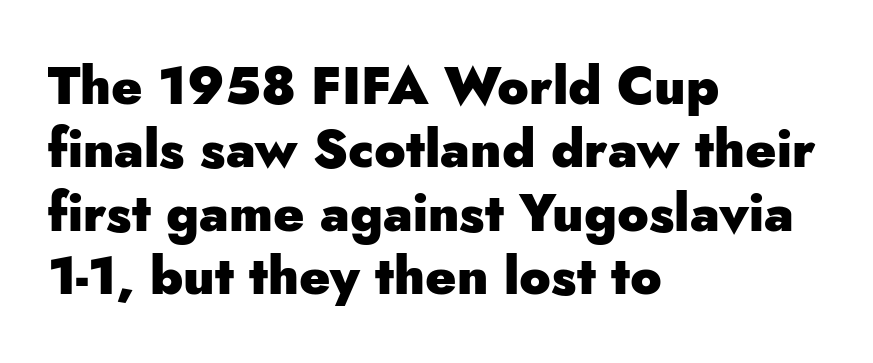
Each letter keeps its own natural width here, so spacing adapts to shape. What kind of face is this? One without serifs — a sans. The glyphs have the mass of a bold cut. Italic? Not at all — the glyphs are vertical. Decoration check: the copy has no underline. The letters sit at their default tracking, neither squeezed nor spread.
